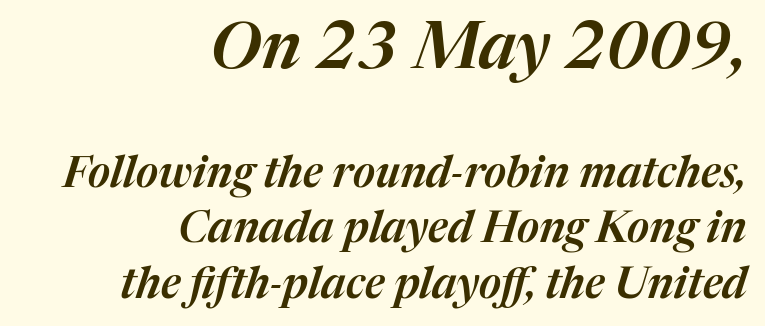
Q: Is the text italic (slanted)? A: Yes, it leans right by about 17 degrees.
Q: Is the text underlined? A: No.
Q: How is the paragraph aligned? A: Right-aligned.
Q: Is the spacing between letters normal or unusually wide? A: Normal.
Q: Is the spacing between lines tight, normal or loose? A: Normal.
Q: Which block of text is set in a larger size, the first (top) or the second (bottom)? A: The first (top) one.
Q: Width (condensed, normal, or wide)? A: Normal.
Q: Stroke contrast? A: Medium.
Q: x-height? A: Medium.
Q: Monospaced? A: No.
